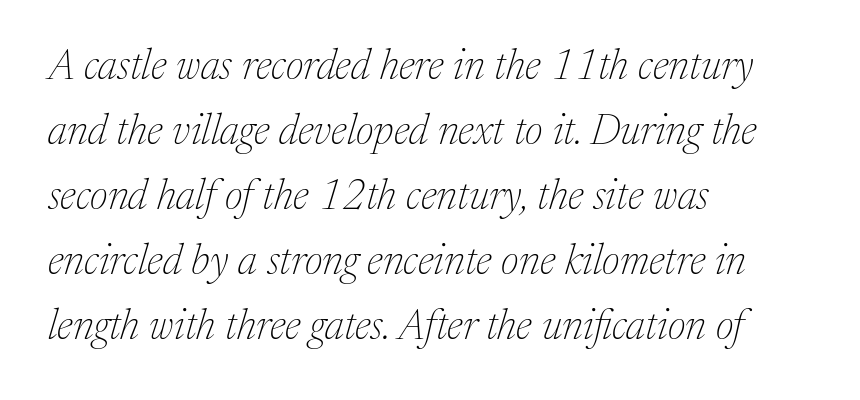
Q: Is the text bold? A: No.
Q: Is the text italic (slanted)? A: Yes, it leans right by about 17 degrees.
Q: Is the typeface a serif or a sans-serif typeface? A: Serif.
Q: Is the text underlined? A: No.
Q: How is the paragraph aligned? A: Left-aligned.
Q: Is the spacing between letters normal or unusually wide? A: Normal.
Q: Is the spacing between lines tight, normal or loose? A: Normal.
Q: Width (condensed, normal, or wide)? A: Normal.
Q: Stroke contrast? A: Medium.
Q: x-height? A: Medium.
Q: Monospaced? A: No.
